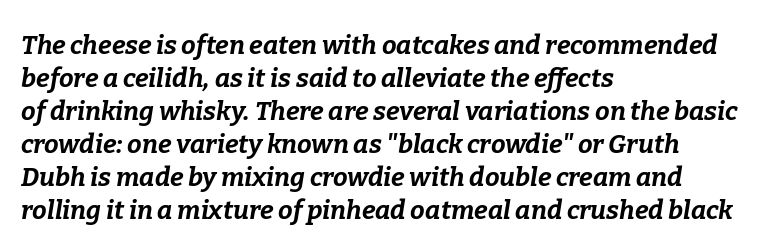
The image shows 26 px bold type, italic (leaning right); set left-aligned, normal line spacing (1.27x), normal letter spacing, not underlined.
